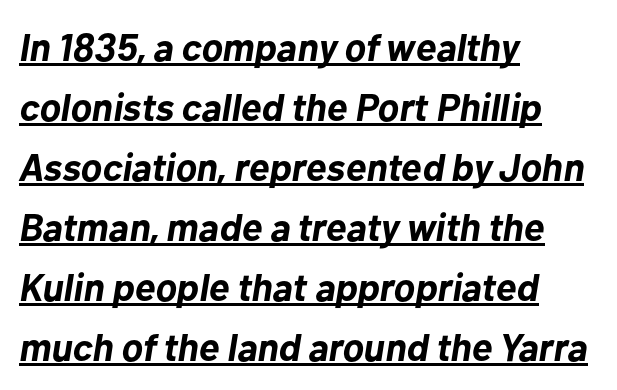
Q: Is the text bold? A: Yes.
Q: Is the text italic (slanted)? A: Yes, it leans right by about 10 degrees.
Q: Is the text underlined? A: Yes.
Q: How is the paragraph aligned? A: Left-aligned.
Q: Is the spacing between letters normal or unusually wide? A: Normal.
Q: Is the spacing between lines tight, normal or loose? A: Normal.
Q: Width (condensed, normal, or wide)? A: Normal.
Q: Stroke contrast? A: Low.
Q: x-height? A: Medium.
Q: Monospaced? A: No.
